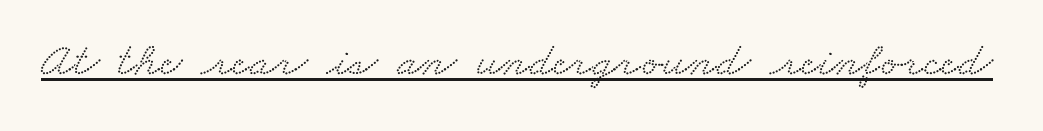
Q: Is the text underlined? A: Yes.
Q: Is the spacing between letters normal or unusually wide? A: Normal.
Q: Width (condensed, normal, or wide)? A: Wide.
Q: Stroke contrast? A: Low.
Q: x-height? A: Small.
Q: Monospaced? A: No.
